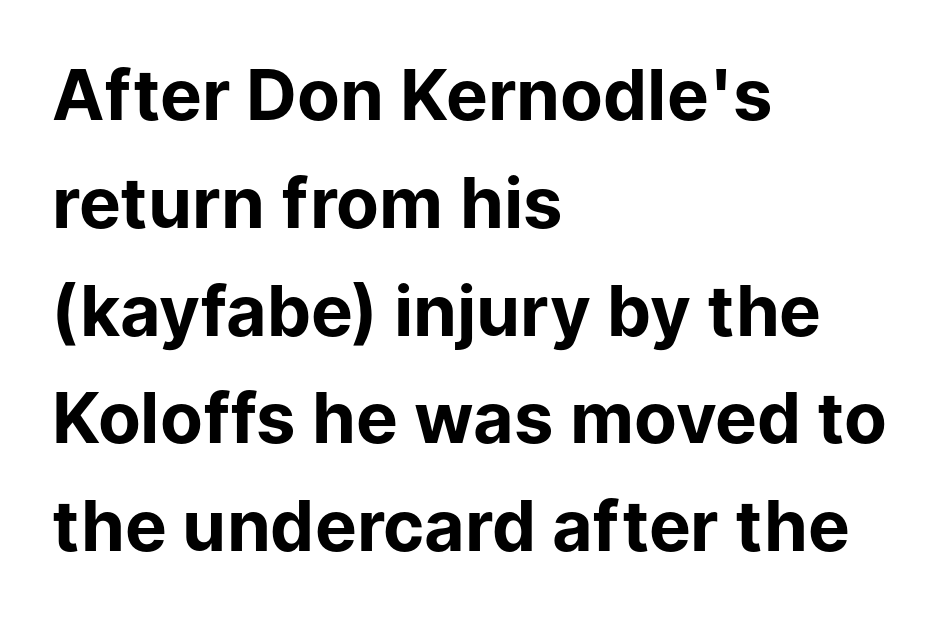
{"serif": "no", "italic": "no", "bold": "yes", "weight": "bold", "width": "normal", "stroke_contrast": "low", "x_height": "medium", "monospaced": "no", "underline": "no", "align": "left", "line_spacing": "normal", "line_spacing_ratio": 1.54, "letter_spacing": "normal", "letter_spacing_em": 0.0, "glyph_px": 70}
